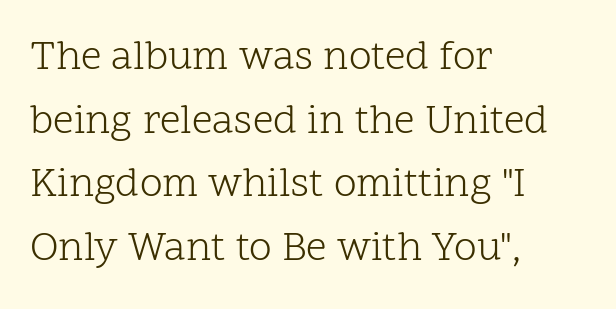
{"serif": "yes", "italic": "no", "bold": "no", "weight": "light", "width": "normal", "stroke_contrast": "low", "x_height": "medium", "monospaced": "no", "underline": "no", "align": "left", "line_spacing": "normal", "line_spacing_ratio": 1.55, "letter_spacing": "normal", "letter_spacing_em": 0.0, "glyph_px": 41}
